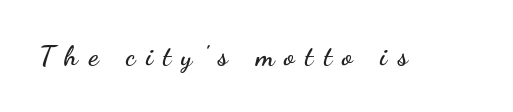
The image shows 28 px wide sans-serif type; set unusually wide letter spacing (+0.37 em), not underlined; low stroke contrast and a small x-height.
